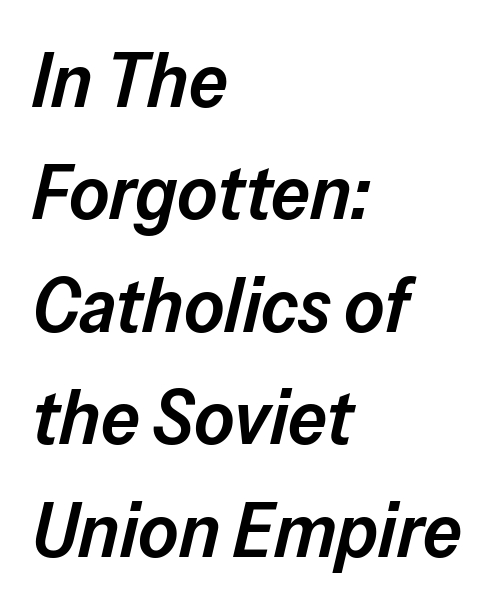
{"italic": "yes", "lean": "right", "slant_degrees": 13, "bold": "semi", "weight": "semibold", "width": "normal", "stroke_contrast": "low", "x_height": "medium", "monospaced": "no", "underline": "no", "align": "left", "line_spacing": "normal", "line_spacing_ratio": 1.46, "letter_spacing": "normal", "letter_spacing_em": 0.0, "glyph_px": 77}
